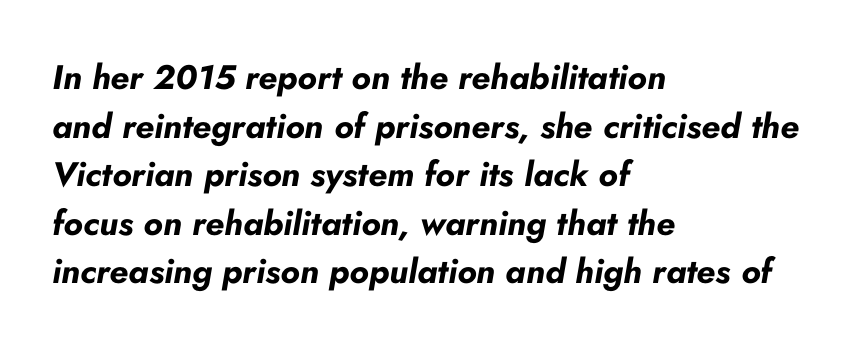
Q: Is the text bold? A: Yes.
Q: Is the text italic (slanted)? A: Yes, it leans right by about 10 degrees.
Q: Is the text underlined? A: No.
Q: How is the paragraph aligned? A: Left-aligned.
Q: Is the spacing between letters normal or unusually wide? A: Normal.
Q: Is the spacing between lines tight, normal or loose? A: Normal.
Q: Width (condensed, normal, or wide)? A: Normal.
Q: Stroke contrast? A: Low.
Q: x-height? A: Small.
Q: Monospaced? A: No.
